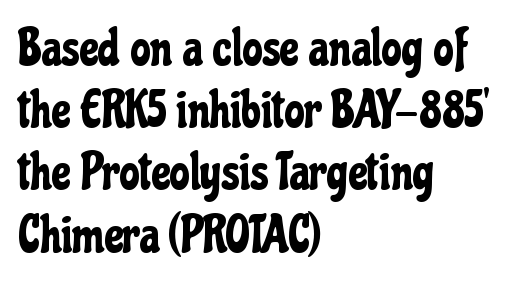
Q: Is the text italic (slanted)? A: No, it is upright.
Q: Is the typeface a serif or a sans-serif typeface? A: Sans-serif.
Q: Is the text underlined? A: No.
Q: How is the paragraph aligned? A: Left-aligned.
Q: Is the spacing between letters normal or unusually wide? A: Normal.
Q: Width (condensed, normal, or wide)? A: Condensed.
Q: Stroke contrast? A: Low.
Q: x-height? A: Medium.
Q: Monospaced? A: No.
